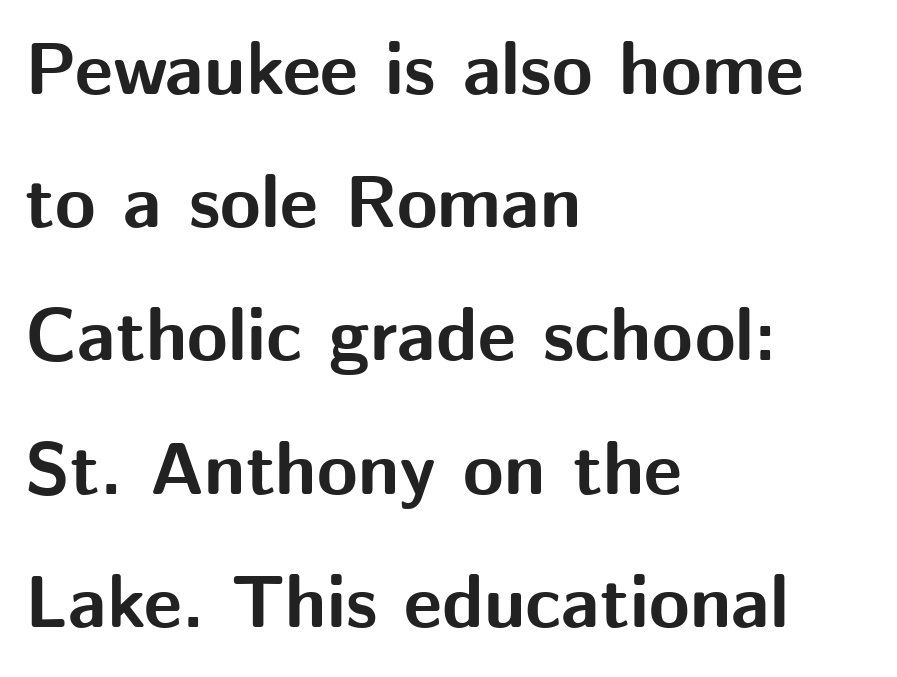
Q: Is the text bold? A: Yes.
Q: Is the text italic (slanted)? A: No, it is upright.
Q: Is the typeface a serif or a sans-serif typeface? A: Sans-serif.
Q: Is the text underlined? A: No.
Q: How is the paragraph aligned? A: Left-aligned.
Q: Is the spacing between letters normal or unusually wide? A: Normal.
Q: Width (condensed, normal, or wide)? A: Normal.
Q: Stroke contrast? A: Medium.
Q: x-height? A: Medium.
Q: Monospaced? A: No.
